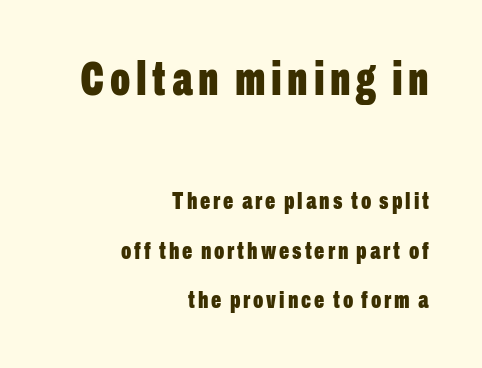
Q: Is the text bold? A: Yes.
Q: Is the text italic (slanted)? A: No, it is upright.
Q: Is the typeface a serif or a sans-serif typeface? A: Sans-serif.
Q: Is the text underlined? A: No.
Q: How is the paragraph aligned? A: Right-aligned.
Q: Is the spacing between lines tight, normal or loose? A: Loose.
Q: Which block of text is set in a larger size, the first (top) or the second (bottom)? A: The first (top) one.
Q: Width (condensed, normal, or wide)? A: Condensed.
Q: Stroke contrast? A: Low.
Q: x-height? A: Medium.
Q: Monospaced? A: No.
